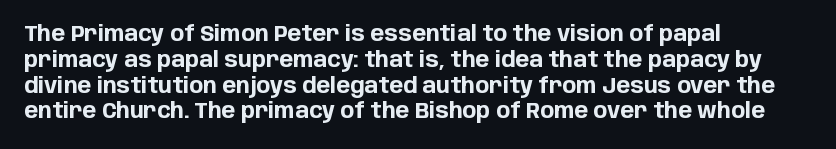
Q: Is the text bold? A: Yes.
Q: Is the text italic (slanted)? A: No, it is upright.
Q: Is the text underlined? A: No.
Q: How is the paragraph aligned? A: Left-aligned.
Q: Is the spacing between letters normal or unusually wide? A: Normal.
